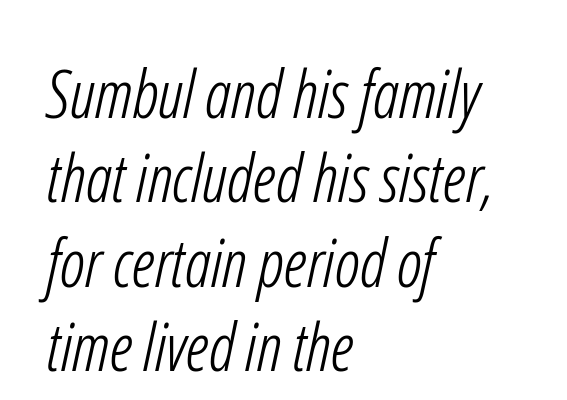
The image shows 66 px light, condensed sans-serif type; set left-aligned, normal line spacing (1.28x), normal letter spacing, not underlined; low stroke contrast and a medium x-height.
